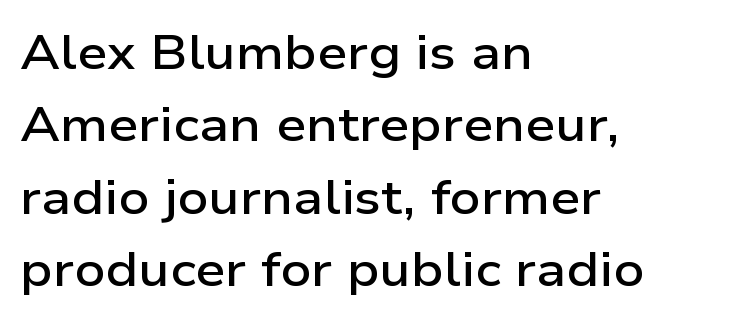
The lines in this sample share a left origin and differ only in where they stop. Is this a sans? Yes — the strokes have no serifs. The rendering uses natural spacing where letterforms have individual widths. It's the straight-up-and-down kind of type. This is moderately heavy type, rendered in semibold.
